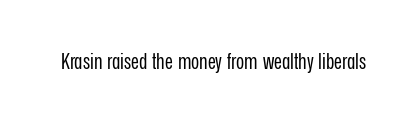
Q: Is the text bold? A: No.
Q: Is the text italic (slanted)? A: No, it is upright.
Q: Is the text underlined? A: No.
Q: Is the spacing between letters normal or unusually wide? A: Normal.
